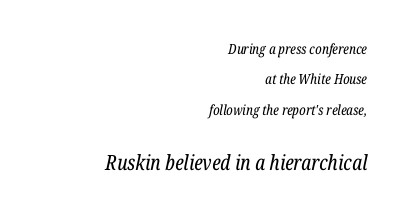
{"italic": "yes", "lean": "right", "slant_degrees": 12, "bold": "no", "underline": "no", "align": "right", "line_spacing": "loose", "line_spacing_ratio": 2.17, "letter_spacing": "normal", "letter_spacing_em": 0.0, "larger_block": "second", "size_ratio": 1.5, "glyph_px": 21}
